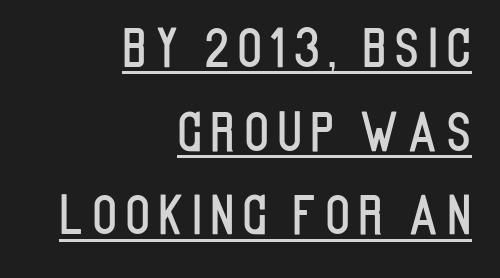
The image shows 52 px condensed sans-serif type, upright; set right-aligned, normal line spacing (1.61x), underlined; low stroke contrast and a large x-height.
